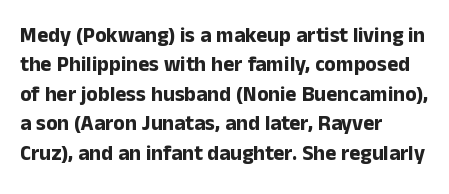
{"italic": "no", "bold": "yes", "underline": "no", "align": "left", "line_spacing": "normal", "line_spacing_ratio": 1.4, "letter_spacing": "normal", "letter_spacing_em": 0.0, "glyph_px": 21}
